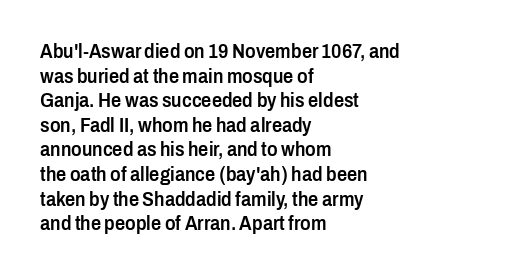
The image shows 20 px text type, upright; set left-aligned, line spacing 1.23x, normal letter spacing, not underlined.
